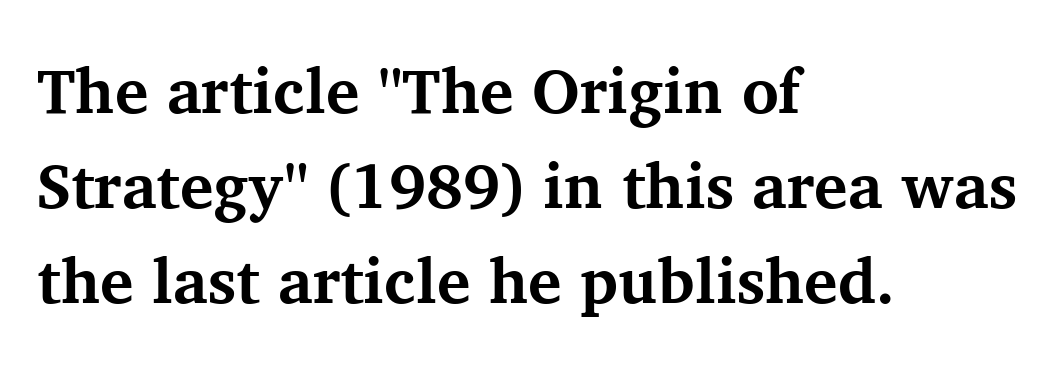
{"serif": "yes", "italic": "no", "bold": "yes", "weight": "bold", "width": "normal", "stroke_contrast": "medium", "x_height": "medium", "monospaced": "no", "underline": "no", "align": "left", "line_spacing": "normal", "line_spacing_ratio": 1.51, "letter_spacing": "normal", "letter_spacing_em": 0.0, "glyph_px": 63}
